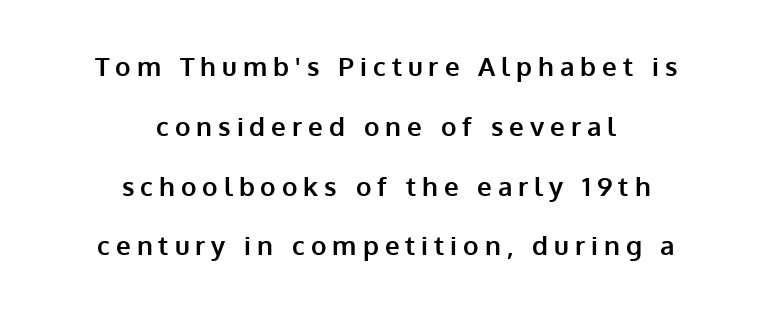
Q: Is the text bold? A: Yes.
Q: Is the text italic (slanted)? A: No, it is upright.
Q: Is the text underlined? A: No.
Q: How is the paragraph aligned? A: Centered.
Q: Is the spacing between letters normal or unusually wide? A: Unusually wide.
Q: Is the spacing between lines tight, normal or loose? A: Loose.
